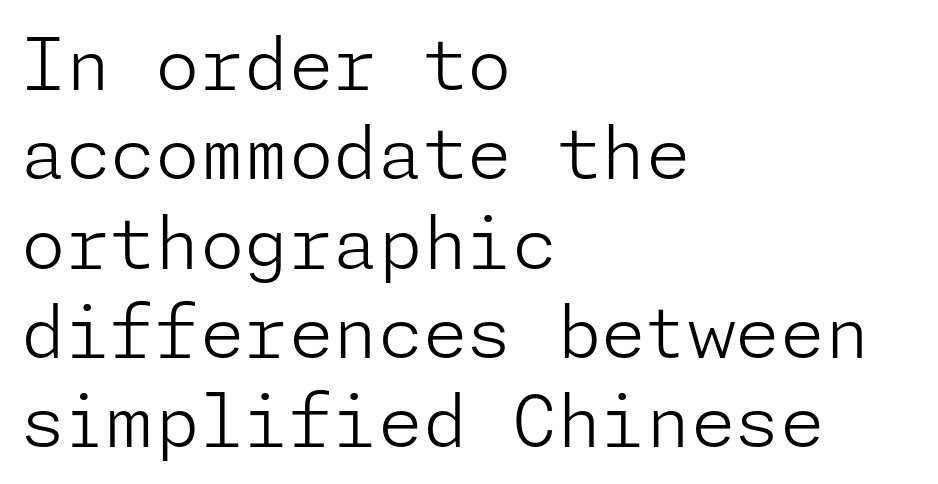
{"serif": "no", "italic": "no", "bold": "no", "weight": "light", "width": "normal", "stroke_contrast": "low", "x_height": "medium", "underline": "no", "align": "left", "line_spacing_ratio": 1.24, "letter_spacing": "normal", "letter_spacing_em": 0.0, "glyph_px": 72}
